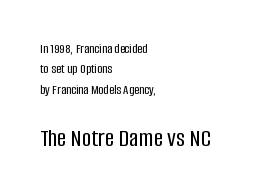
Q: Is the text italic (slanted)? A: No, it is upright.
Q: Is the text underlined? A: No.
Q: How is the paragraph aligned? A: Left-aligned.
Q: Is the spacing between letters normal or unusually wide? A: Normal.
Q: Is the spacing between lines tight, normal or loose? A: Normal.
Q: Which block of text is set in a larger size, the first (top) or the second (bottom)? A: The second (bottom) one.
